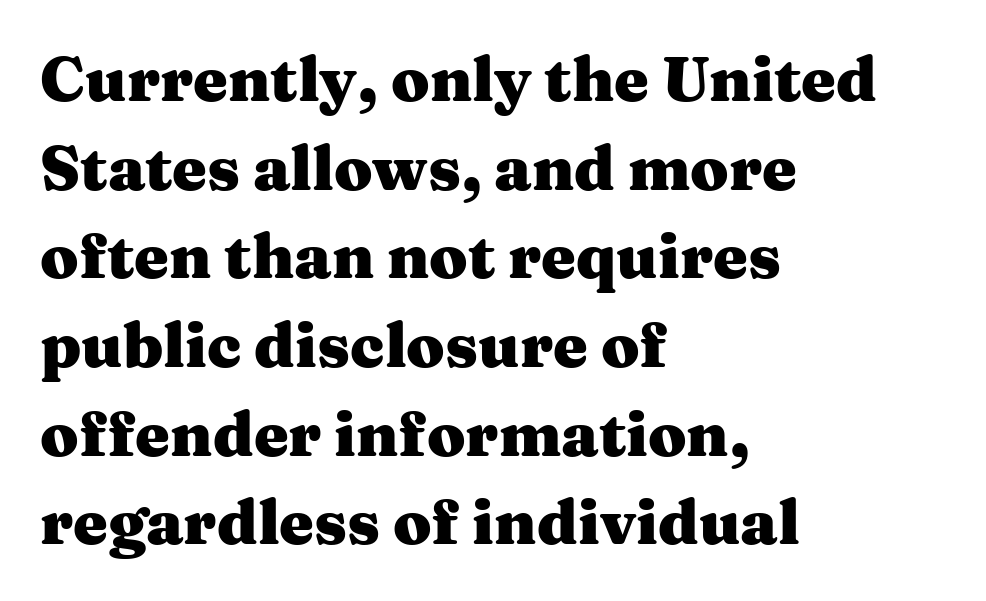
No extra tracking has been applied to these lines. These lines carry a lot of weight — the face is fully bold. Just letters on the line, the space beneath them empty. You can tell it's not italic because the verticals are truly vertical. Is this a fixed-width face? No — the glyphs have proportional, varying widths.
